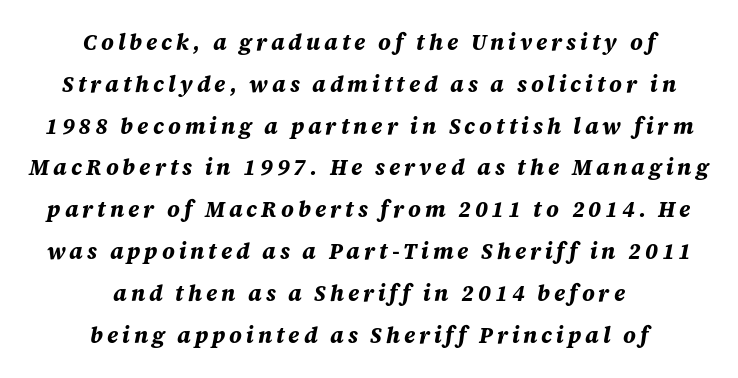
Notice the wide empty band between every row — that's loose leading. Italic? Definitely — the glyphs are oblique. Lines of text with bare space underneath. The lines are quadded center. Look at the stroke-to-counter ratio: heavy, a bold.
